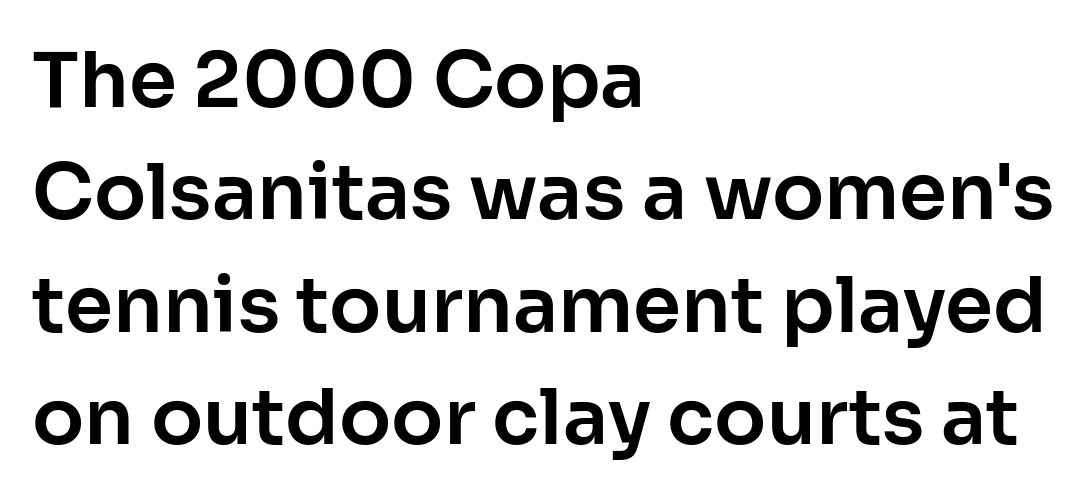
These lines are rendered in a variable-pitch font. The axis of the letterforms is exactly vertical. Rows of type keep a routine distance in the vertical direction. The words here are not underlined. This sample is left-justified, so line endings fall wherever the words run out.
